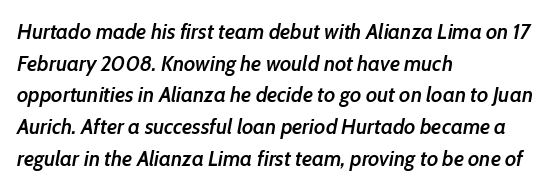
{"italic": "yes", "lean": "right", "slant_degrees": 10, "bold": "semi", "underline": "no", "align": "left", "line_spacing": "normal", "line_spacing_ratio": 1.44, "letter_spacing": "normal", "letter_spacing_em": 0.0, "glyph_px": 22}
